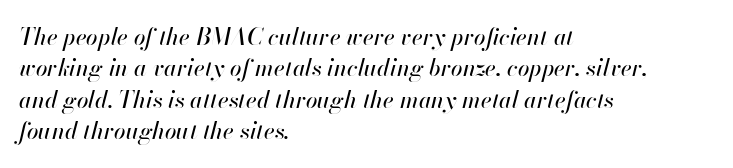
Q: Is the text italic (slanted)? A: Yes, it leans right by about 13 degrees.
Q: Is the text underlined? A: No.
Q: How is the paragraph aligned? A: Left-aligned.
Q: Is the spacing between letters normal or unusually wide? A: Normal.
Q: Is the spacing between lines tight, normal or loose? A: Normal.
